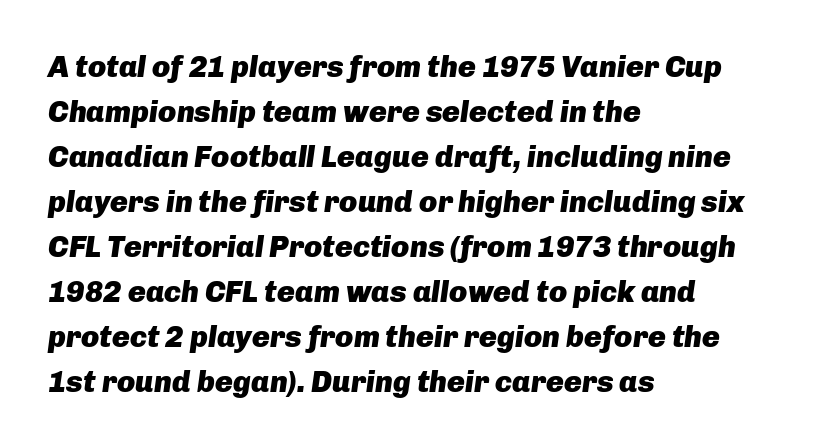
The image shows 30 px heavy type, italic (leaning right); set left-aligned, normal line spacing (1.5x), normal letter spacing, not underlined; low stroke contrast and a medium x-height.
